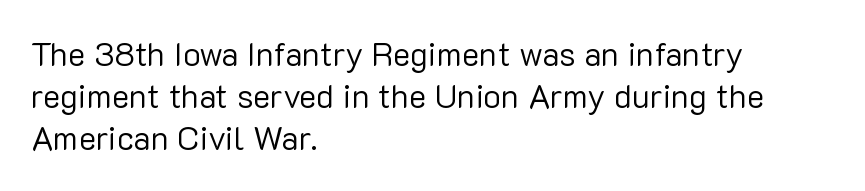
{"serif": "no", "italic": "no", "bold": "no", "weight": "regular", "width": "normal", "stroke_contrast": "low", "x_height": "medium", "monospaced": "no", "underline": "no", "align": "left", "line_spacing": "normal", "line_spacing_ratio": 1.28, "letter_spacing": "normal", "letter_spacing_em": 0.0, "glyph_px": 33}
